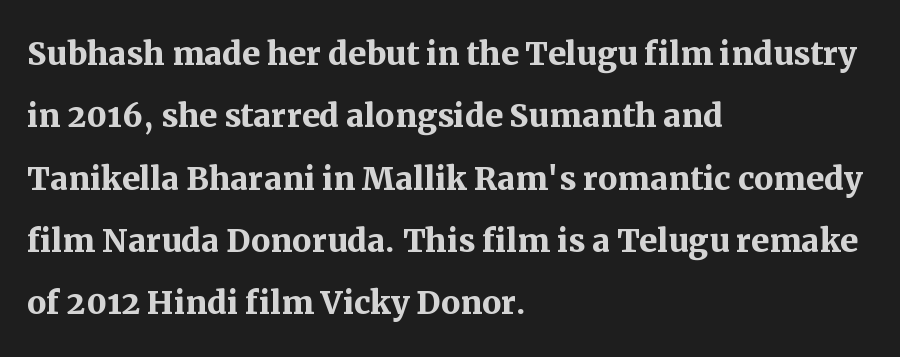
{"serif": "yes", "italic": "no", "bold": "yes", "weight": "semibold", "width": "normal", "stroke_contrast": "medium", "x_height": "medium", "monospaced": "no", "underline": "no", "align": "left", "line_spacing": "normal", "line_spacing_ratio": 1.45, "letter_spacing": "normal", "letter_spacing_em": 0.0, "glyph_px": 43}
